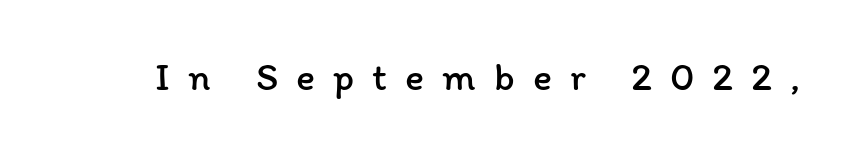
Posture: vertical. No chunkiness to these letters — they're not bold. There is plenty of visible air inserted between adjacent glyphs. Think of a printed novel: that variable character pitch is what you see here. Any mark beneath the type? The region is blank.
